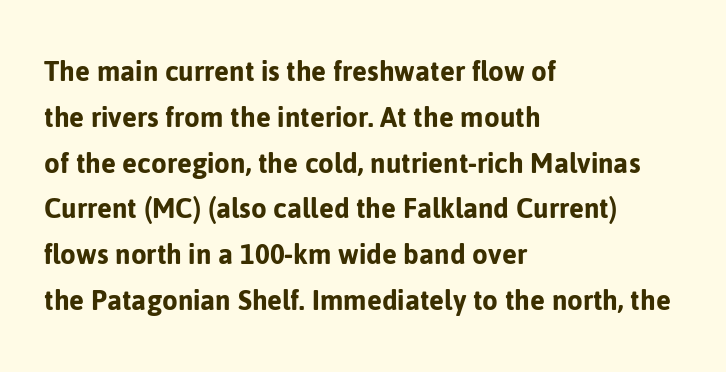
{"serif": "no", "italic": "no", "width": "normal", "stroke_contrast": "low", "x_height": "medium", "monospaced": "no", "underline": "no", "align": "left", "line_spacing": "normal", "line_spacing_ratio": 1.43, "letter_spacing": "normal", "letter_spacing_em": 0.0, "glyph_px": 32}
